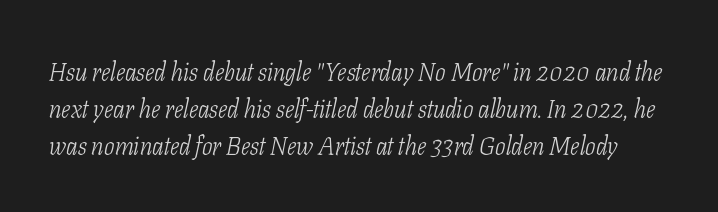
Line spacing here is normal. Counters stay open thanks to moderate or lighter strokes. Each word holds together tightly as a unit, with standard inter-letter gaps. It's the slanting kind of type.
